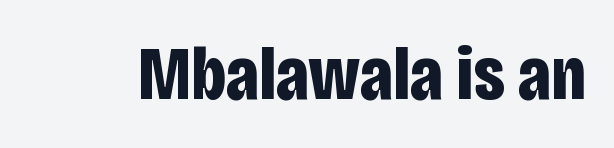
Q: Is the text bold? A: Yes.
Q: Is the text italic (slanted)? A: No, it is upright.
Q: Is the typeface a serif or a sans-serif typeface? A: Sans-serif.
Q: Is the text underlined? A: No.
Q: Is the spacing between letters normal or unusually wide? A: Normal.
Q: Width (condensed, normal, or wide)? A: Condensed.
Q: Stroke contrast? A: Low.
Q: x-height? A: Large.
Q: Monospaced? A: No.
